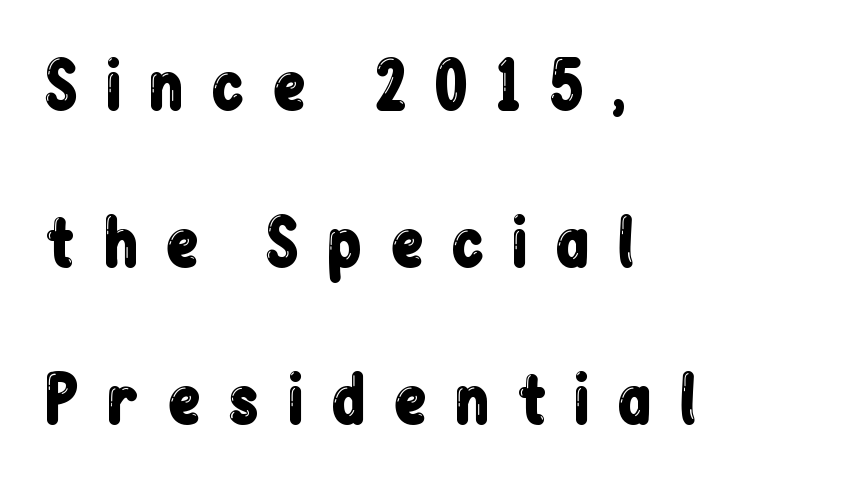
Glyph-to-glyph distance is far greater than everyday printed text. You can tell from the bare stems that sans-serif type was used. Reading down the block, your eye returns to a fixed left position each line. A typesetter would mark this as roman, not italic.
